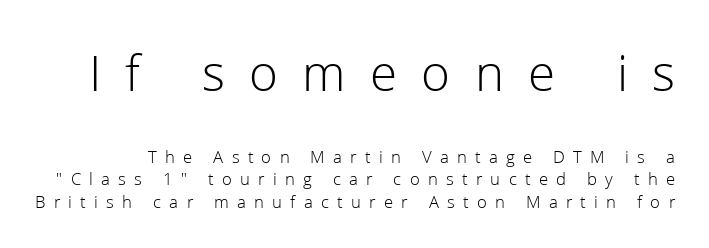
Unlike a traditional serif, this face leaves its strokes unadorned. Varying glyph widths throughout — classic text-font behaviour. Typesetter's note — upper block bumped up in size, lower block left smaller. Tracking value appears strongly positive — letters spread wide.
